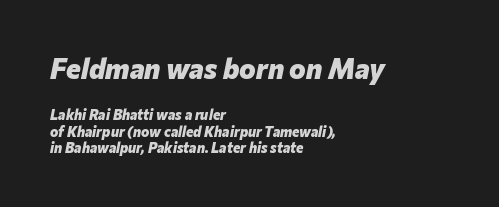
Think of a printed novel: that variable character pitch is what you see here. Look at the stroke-to-counter ratio: heavy, a bold. Characters follow at the spacing the type designer built in. Line beginnings align vertically; line endings do not. Reading top to bottom, the characters get smaller at the block break.
